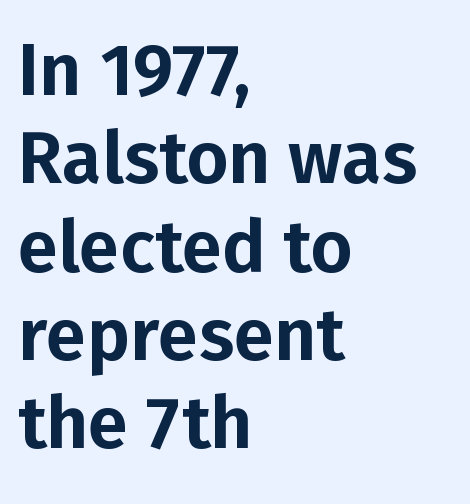
The image shows 73 px sans-serif type, upright; set left-aligned, line spacing 1.21x, normal letter spacing, not underlined; low stroke contrast and a medium x-height.
